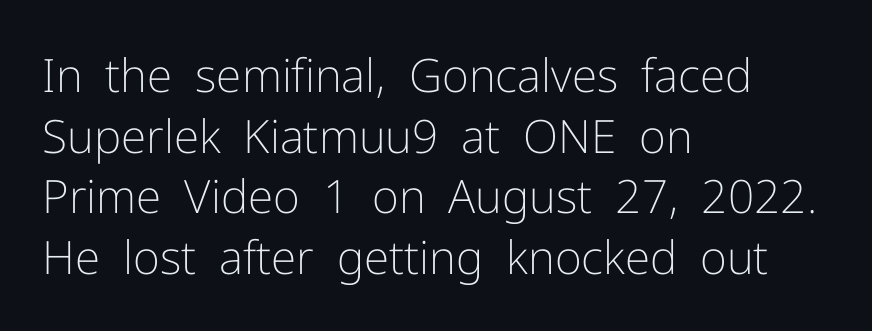
{"serif": "no", "italic": "no", "bold": "no", "weight": "light", "width": "normal", "stroke_contrast": "low", "x_height": "medium", "monospaced": "no", "underline": "no", "align": "left", "line_spacing": "normal", "line_spacing_ratio": 1.32, "letter_spacing": "normal", "letter_spacing_em": 0.0, "glyph_px": 46}
